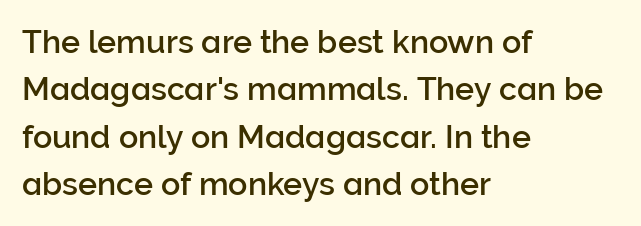
Horizontal alignment here is leftward, the default for most running prose. You could not count columns in this text — the font is proportionally spaced. Descender tails drop into unmarked territory. The letterforms sit shoulder to shoulder at normal distance.
